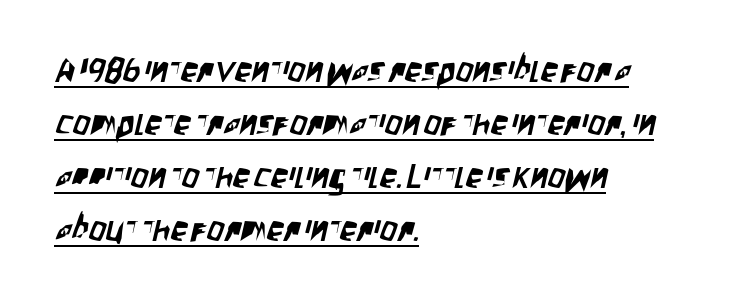
{"serif": "no", "width": "condensed", "stroke_contrast": "low", "x_height": "large", "monospaced": "no", "underline": "yes", "align": "left", "line_spacing": "normal", "line_spacing_ratio": 1.56, "letter_spacing": "normal", "letter_spacing_em": 0.0, "glyph_px": 34}
